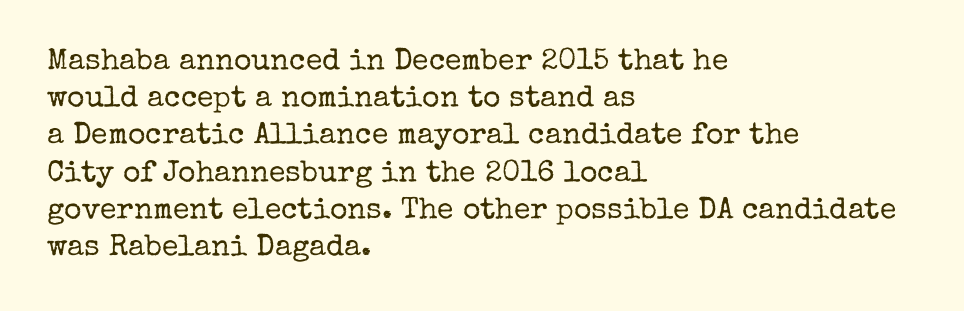
{"serif": "yes", "italic": "no", "bold": "no", "weight": "regular", "width": "normal", "stroke_contrast": "low", "x_height": "medium", "monospaced": "no", "underline": "no", "align": "left", "line_spacing_ratio": 1.24, "letter_spacing": "normal", "letter_spacing_em": 0.0, "glyph_px": 30}
